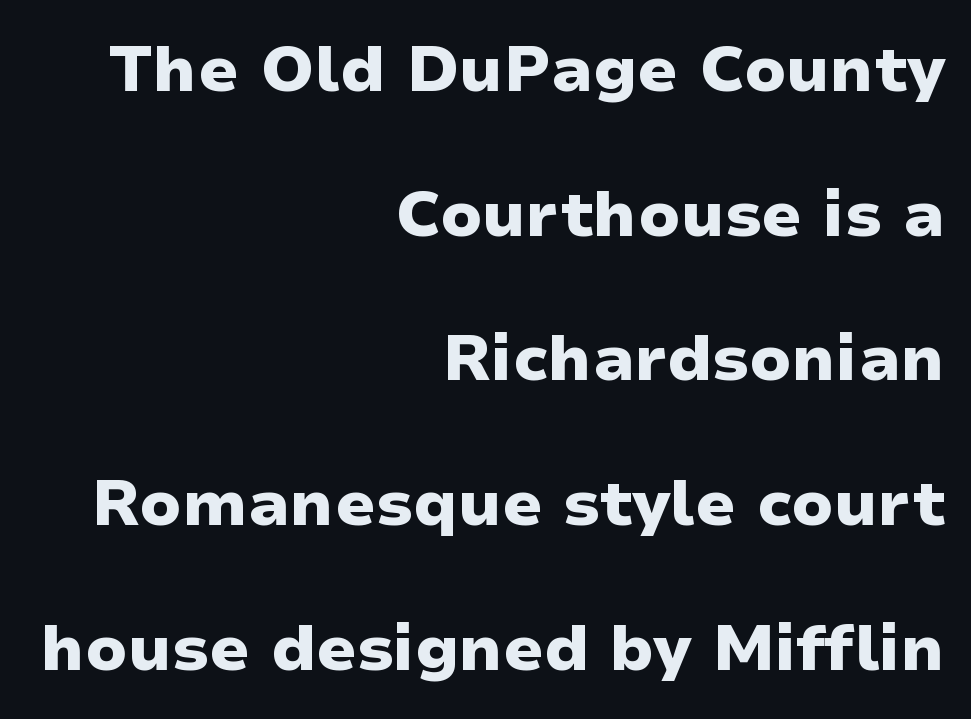
Q: Is the text bold? A: Yes.
Q: Is the text italic (slanted)? A: No, it is upright.
Q: Is the typeface a serif or a sans-serif typeface? A: Sans-serif.
Q: Is the text underlined? A: No.
Q: How is the paragraph aligned? A: Right-aligned.
Q: Is the spacing between letters normal or unusually wide? A: Normal.
Q: Is the spacing between lines tight, normal or loose? A: Loose.
Q: Width (condensed, normal, or wide)? A: Wide.
Q: Stroke contrast? A: Low.
Q: x-height? A: Medium.
Q: Monospaced? A: No.
